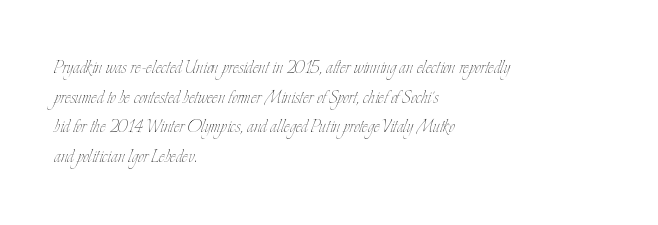
Q: Is the text bold? A: No.
Q: Is the text italic (slanted)? A: Yes.
Q: Is the text underlined? A: No.
Q: How is the paragraph aligned? A: Left-aligned.
Q: Is the spacing between letters normal or unusually wide? A: Normal.
Q: Is the spacing between lines tight, normal or loose? A: Normal.
